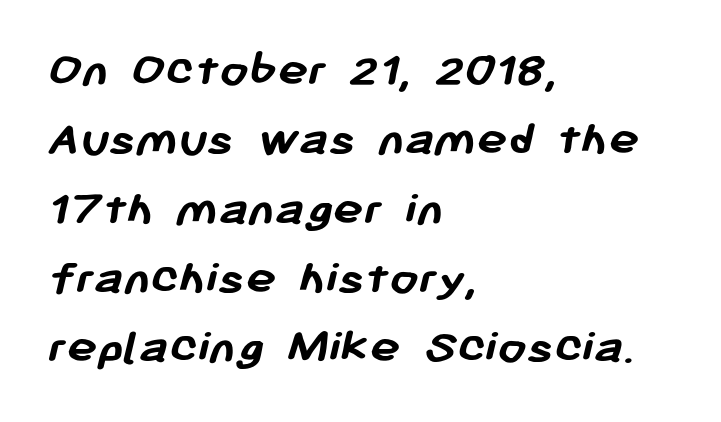
{"serif": "no", "bold": "yes", "weight": "semibold", "width": "normal", "stroke_contrast": "low", "x_height": "medium", "monospaced": "no", "underline": "no", "align": "left", "line_spacing": "normal", "line_spacing_ratio": 1.36, "letter_spacing": "normal", "letter_spacing_em": 0.0, "glyph_px": 51}
